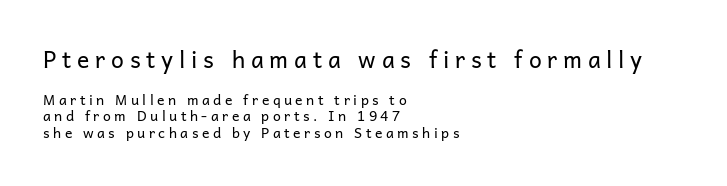
The image shows 23 px text type, upright; set left-aligned, line spacing 1.19x, unusually wide letter spacing (+0.25 em), not underlined; the first (top) block is 1.64x larger.
